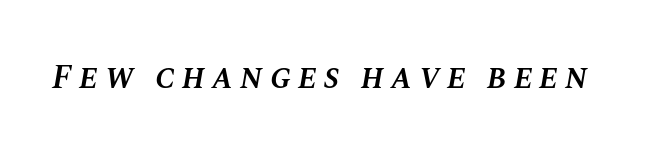
Q: Is the text bold? A: Semi-bold.
Q: Is the text italic (slanted)? A: Yes, it leans right by about 10 degrees.
Q: Is the text underlined? A: No.
Q: Is the spacing between letters normal or unusually wide? A: Unusually wide.
Q: Width (condensed, normal, or wide)? A: Normal.
Q: Stroke contrast? A: Medium.
Q: x-height? A: Large.
Q: Monospaced? A: No.
